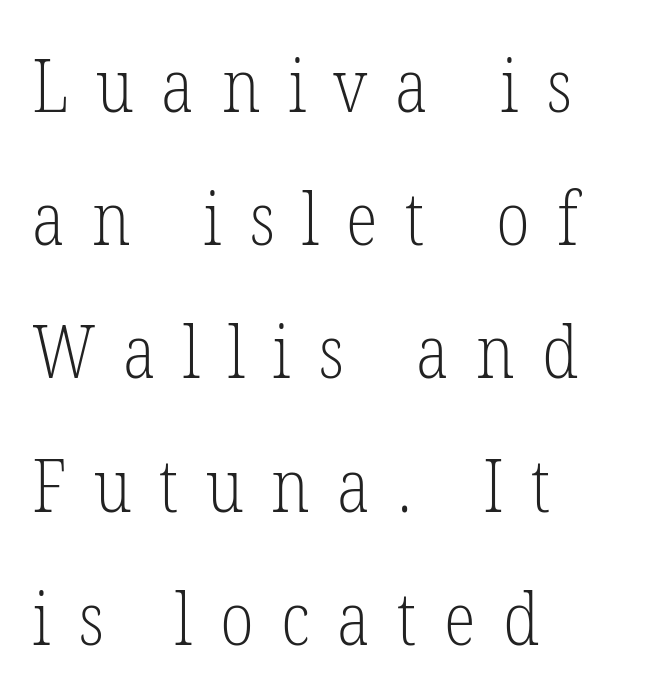
{"serif": "yes", "italic": "no", "bold": "no", "weight": "light", "width": "condensed", "stroke_contrast": "low", "x_height": "medium", "monospaced": "no", "underline": "no", "align": "left", "line_spacing_ratio": 1.8, "letter_spacing": "wide", "letter_spacing_em": 0.37, "glyph_px": 74}
